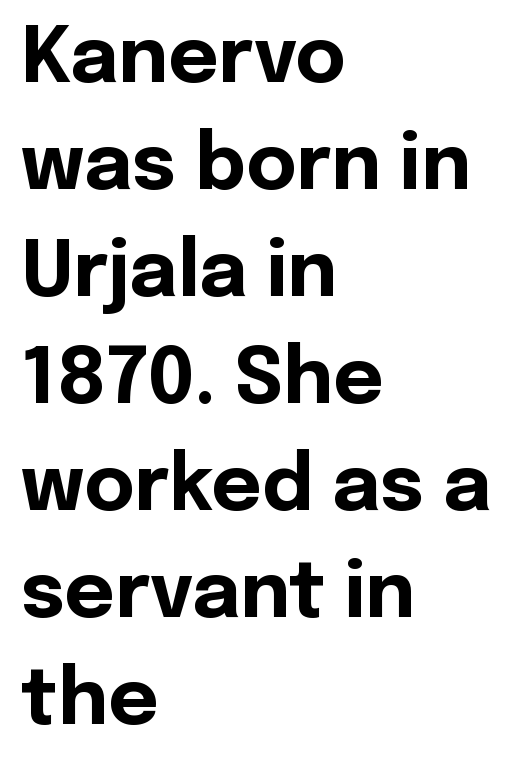
{"serif": "no", "italic": "no", "bold": "yes", "weight": "bold", "width": "normal", "x_height": "medium", "monospaced": "no", "underline": "no", "align": "left", "line_spacing": "normal", "line_spacing_ratio": 1.39, "letter_spacing": "normal", "letter_spacing_em": 0.0, "glyph_px": 77}
